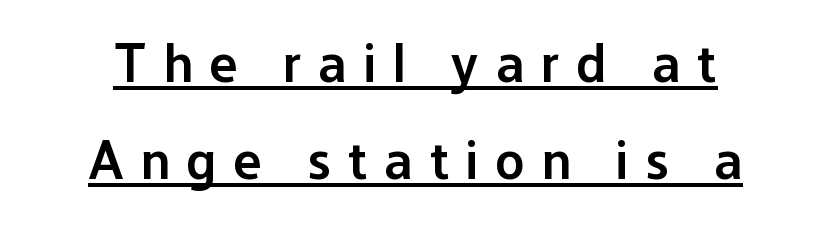
Underline: present. Spacing verdict: proportional, widths tailored to each character. These lines have a slow, spaced-out rhythm from letter to letter. Rendered with straight, roman letterforms.
